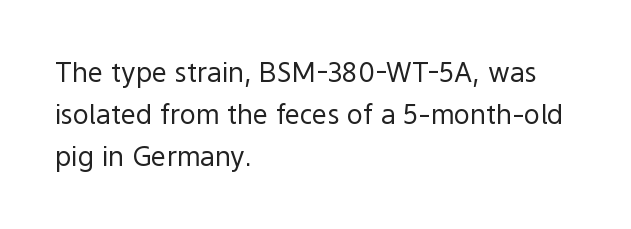
The image shows 27 px text type, upright; set left-aligned, normal line spacing (1.56x), normal letter spacing, not underlined.
